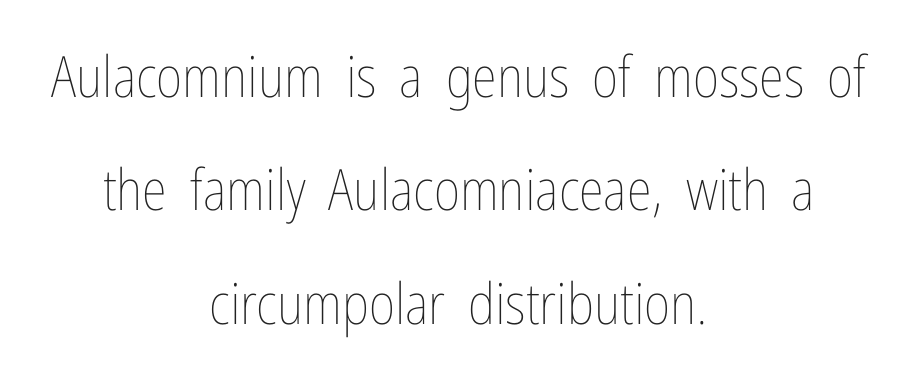
Q: Is the text bold? A: No.
Q: Is the text italic (slanted)? A: No, it is upright.
Q: Is the text underlined? A: No.
Q: How is the paragraph aligned? A: Centered.
Q: Is the spacing between letters normal or unusually wide? A: Normal.
Q: Is the spacing between lines tight, normal or loose? A: Loose.
Q: Width (condensed, normal, or wide)? A: Condensed.
Q: Stroke contrast? A: Low.
Q: x-height? A: Medium.
Q: Monospaced? A: No.
